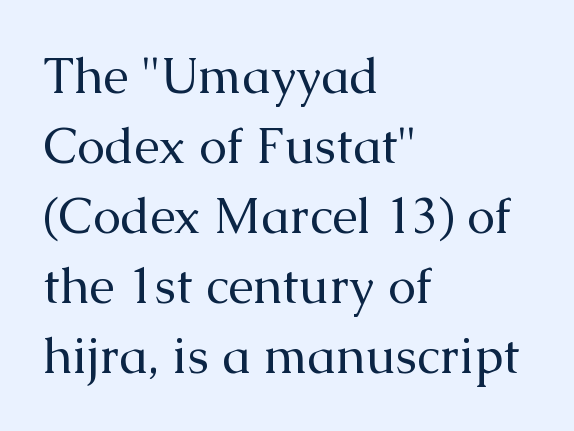
Q: Is the text bold? A: No.
Q: Is the text italic (slanted)? A: No, it is upright.
Q: Is the typeface a serif or a sans-serif typeface? A: Serif.
Q: Is the text underlined? A: No.
Q: How is the paragraph aligned? A: Left-aligned.
Q: Is the spacing between letters normal or unusually wide? A: Normal.
Q: Is the spacing between lines tight, normal or loose? A: Normal.
Q: Width (condensed, normal, or wide)? A: Normal.
Q: Stroke contrast? A: Medium.
Q: x-height? A: Medium.
Q: Monospaced? A: No.
